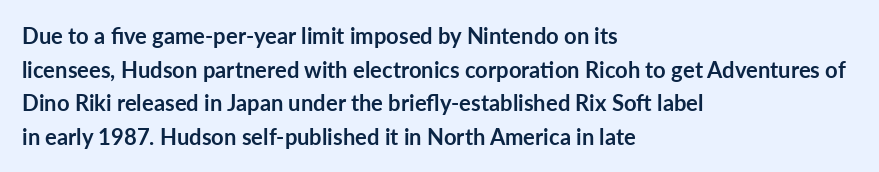
{"italic": "no", "bold": "yes", "underline": "no", "align": "left", "line_spacing": "normal", "line_spacing_ratio": 1.53, "letter_spacing": "normal", "letter_spacing_em": 0.0, "glyph_px": 22}
